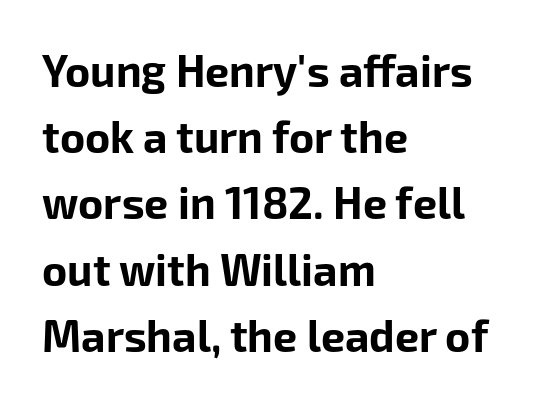
The image shows 43 px bold sans-serif type, upright; set left-aligned, normal line spacing (1.54x), normal letter spacing, not underlined; low stroke contrast and a medium x-height.
